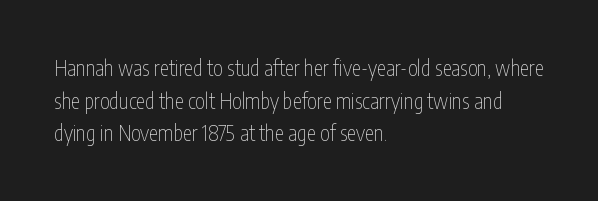
The image shows 21 px text type, upright; set left-aligned, normal line spacing (1.55x), normal letter spacing, not underlined.
